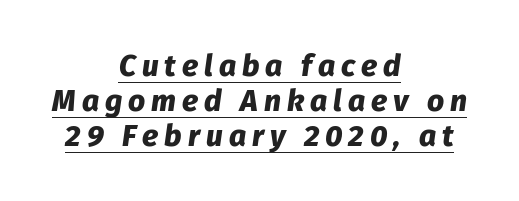
Weight: bold. Leftover space on each line is divided equally before and after the words. Underlining? Definitely there. Looking at the ascenders, they clearly lean. The horizontal fit of the characters is loose and conspicuously gappy. Think of a printed novel: that variable character pitch is what you see here.
